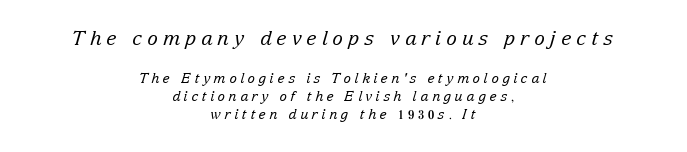
Layout note: lines centered. Bold? No — there's no thickening of the strokes. Would a proofreader flag this as italicized? Yes. What stands out about the letter spacing? Its width — letters are far apart. The vertical gap from one line to the next is medium.
